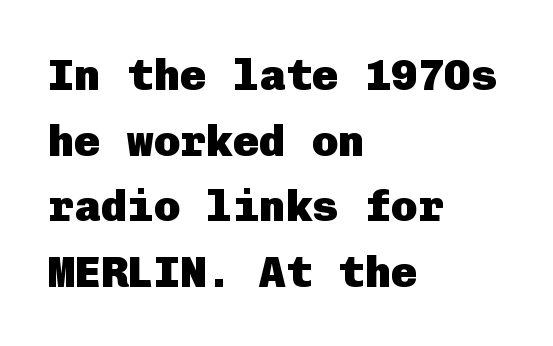
Q: Is the text bold? A: Yes.
Q: Is the text italic (slanted)? A: No, it is upright.
Q: Is the typeface a serif or a sans-serif typeface? A: Sans-serif.
Q: Is the text underlined? A: No.
Q: How is the paragraph aligned? A: Left-aligned.
Q: Is the spacing between letters normal or unusually wide? A: Normal.
Q: Is the spacing between lines tight, normal or loose? A: Normal.
Q: Width (condensed, normal, or wide)? A: Normal.
Q: Stroke contrast? A: Low.
Q: x-height? A: Medium.
